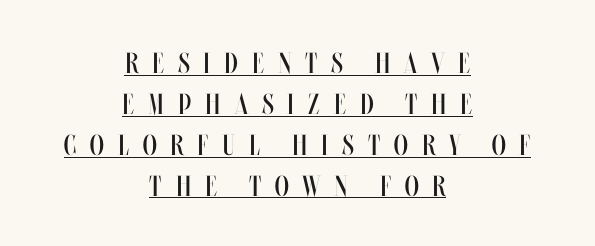
{"italic": "no", "bold": "no", "weight": "regular", "width": "condensed", "stroke_contrast": "medium", "x_height": "large", "monospaced": "no", "underline": "yes", "align": "center", "line_spacing": "normal", "line_spacing_ratio": 1.41, "letter_spacing": "wide", "letter_spacing_em": 0.48, "glyph_px": 29}
